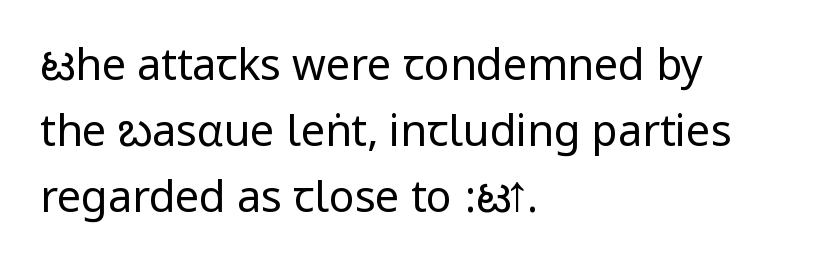
The image shows 43 px regular-weight, condensed sans-serif type, upright; set left-aligned, normal line spacing (1.54x), normal letter spacing, not underlined; low stroke contrast.
